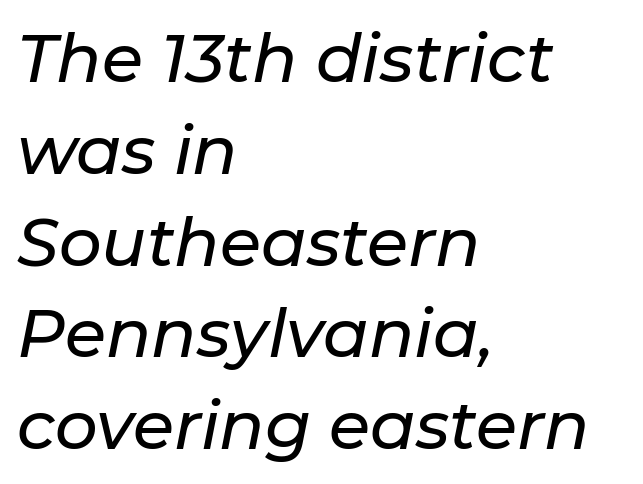
Q: Is the text italic (slanted)? A: Yes, it leans right by about 11 degrees.
Q: Is the text underlined? A: No.
Q: How is the paragraph aligned? A: Left-aligned.
Q: Is the spacing between letters normal or unusually wide? A: Normal.
Q: Is the spacing between lines tight, normal or loose? A: Normal.
Q: Width (condensed, normal, or wide)? A: Normal.
Q: Stroke contrast? A: Low.
Q: x-height? A: Medium.
Q: Monospaced? A: No.
